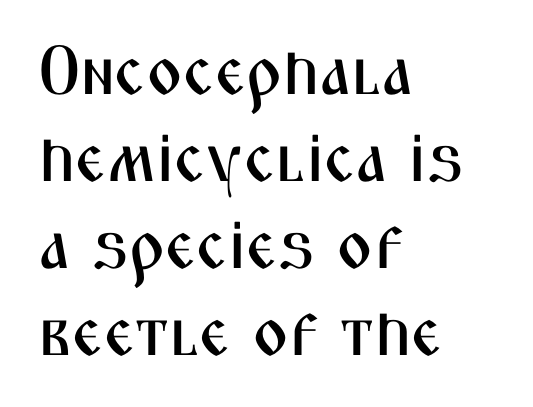
The image shows 69 px condensed sans-serif type, upright; set left-aligned, normal line spacing (1.26x), normal letter spacing, not underlined; medium stroke contrast and a medium x-height.
